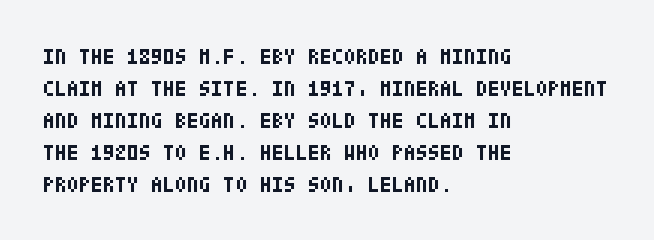
{"italic": "no", "bold": "yes", "underline": "no", "align": "left", "line_spacing": "normal", "line_spacing_ratio": 1.45, "letter_spacing": "normal", "letter_spacing_em": 0.0, "glyph_px": 22}
